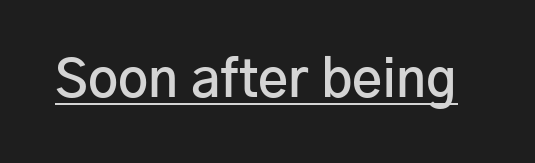
Here the designer chose a conventional face with non-uniform glyph widths. Each glyph is drawn with semibold strokes, heavier than normal yet not fully bold. Somebody hit Ctrl+U on this one — the words are underlined. The characters display no serif detailing; their extremities are plain. These lines were composed using upright roman letters.
